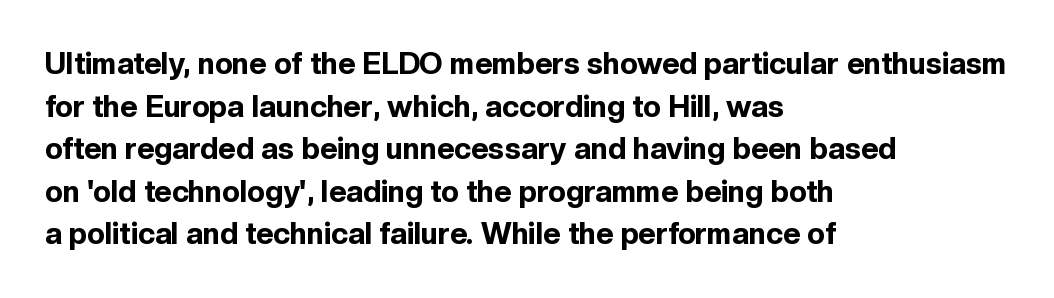
Q: Is the text bold? A: Yes.
Q: Is the text italic (slanted)? A: No, it is upright.
Q: Is the typeface a serif or a sans-serif typeface? A: Sans-serif.
Q: Is the text underlined? A: No.
Q: How is the paragraph aligned? A: Left-aligned.
Q: Is the spacing between letters normal or unusually wide? A: Normal.
Q: Is the spacing between lines tight, normal or loose? A: Normal.
Q: Width (condensed, normal, or wide)? A: Normal.
Q: x-height? A: Medium.
Q: Monospaced? A: No.
